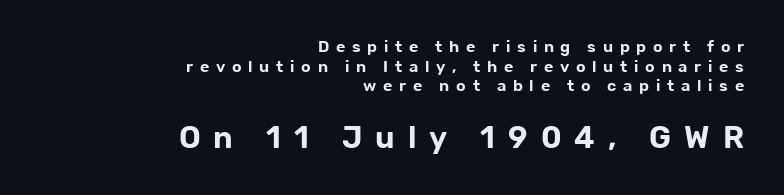
{"serif": "no", "italic": "no", "width": "normal", "stroke_contrast": "low", "x_height": "medium", "monospaced": "no", "underline": "no", "align": "right", "line_spacing_ratio": 1.23, "letter_spacing": "wide", "letter_spacing_em": 0.42, "larger_block": "second", "size_ratio": 1.94, "glyph_px": 31}
